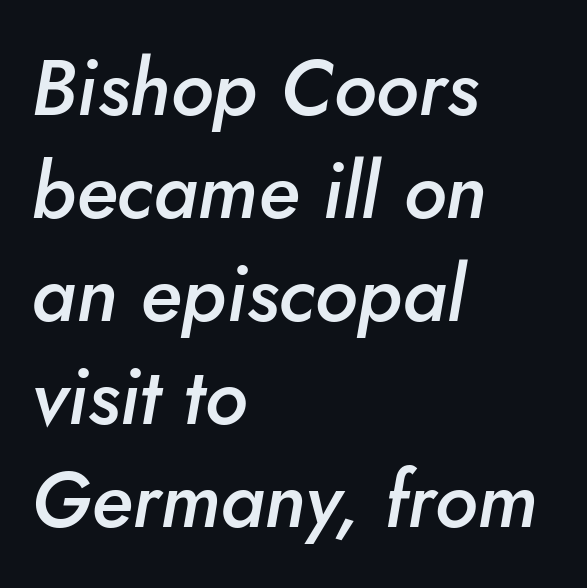
Each letter keeps its own natural width here, so spacing adapts to shape. Check under the words: just untouched page. Slightly chunky letters — semibold, I'd say, not full bold. Horizontal bands of white between lines are of average thickness.
